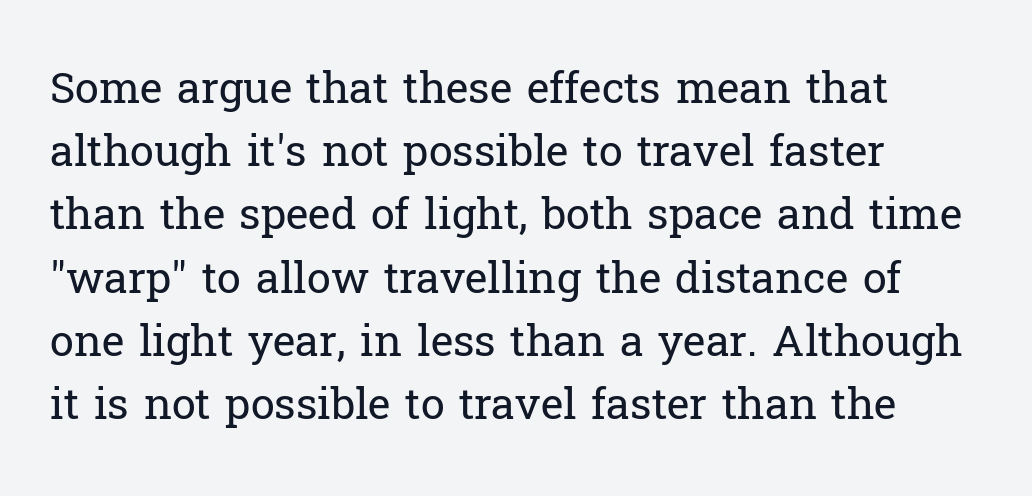
The image shows 43 px regular-weight serif type, upright; set left-aligned, normal line spacing (1.47x), normal letter spacing, not underlined; low stroke contrast and a medium x-height.
